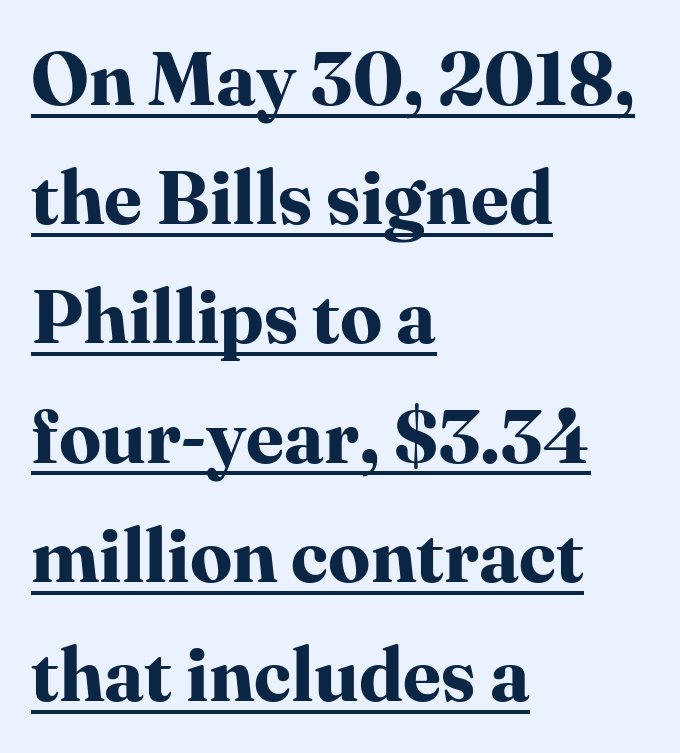
Casual observation: everything's shoved over to the left. Like a heading marked for emphasis, these lines bear an underscore. The lettering holds an erect, upright posture throughout. This sample has the flowing, uneven cadence of proportional lettering. Small tapered or slab feet sit at the stroke ends, so this counts as serif. You could call the tracking neutral — neither tight nor loose.
